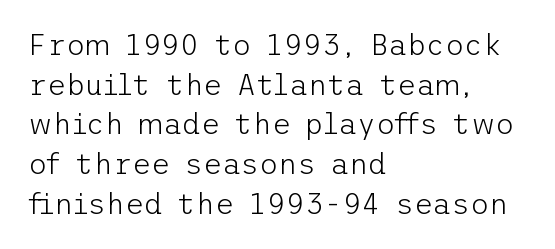
{"serif": "no", "italic": "no", "bold": "no", "weight": "light", "width": "normal", "stroke_contrast": "low", "x_height": "medium", "underline": "no", "align": "left", "line_spacing": "normal", "line_spacing_ratio": 1.37, "letter_spacing": "normal", "letter_spacing_em": 0.0, "glyph_px": 29}
